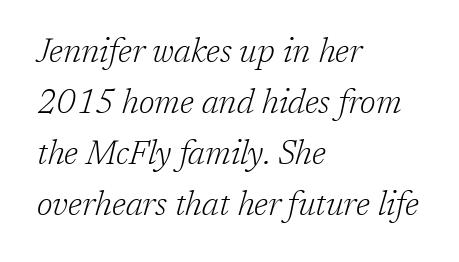
Each letter keeps its own natural width here, so spacing adapts to shape. Nothing unusual about the tracking: characters are spaced as the font intends. Old-style or modern, the face here clearly has serifs. Leftover space on each line is placed entirely after the last word. Counters stay open thanks to moderate or lighter strokes.
